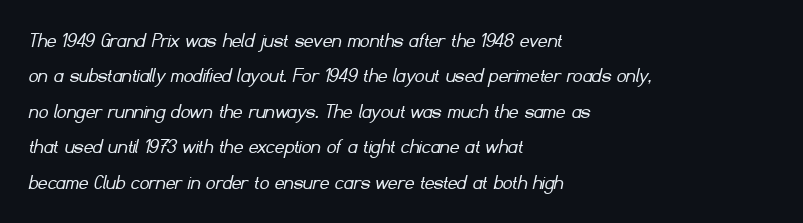
Q: Is the text bold? A: No.
Q: Is the text underlined? A: No.
Q: How is the paragraph aligned? A: Left-aligned.
Q: Is the spacing between letters normal or unusually wide? A: Normal.
Q: Is the spacing between lines tight, normal or loose? A: Normal.
